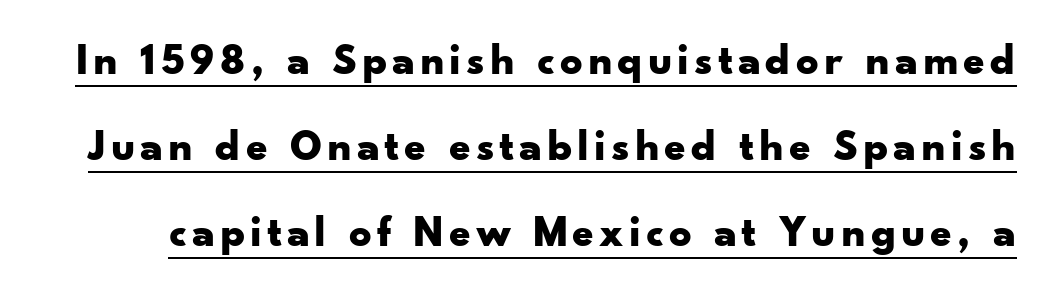
Font category for this specimen: sans-serif. The letters advance in unequal steps, a hallmark of proportional type. Unlike italic type, these characters show no tilt at all. Notice how thick the strokes are: this is what a full bold looks like.
